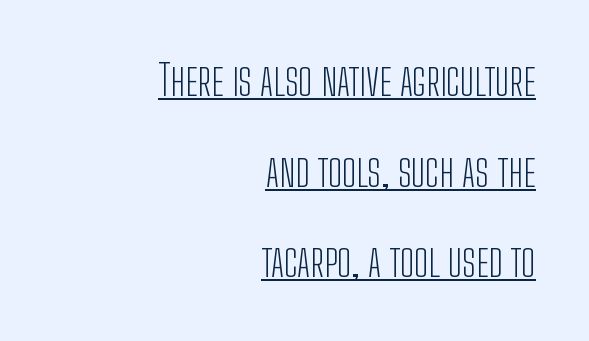
Q: Is the text bold? A: No.
Q: Is the text italic (slanted)? A: No, it is upright.
Q: Is the typeface a serif or a sans-serif typeface? A: Sans-serif.
Q: Is the text underlined? A: Yes.
Q: How is the paragraph aligned? A: Right-aligned.
Q: Is the spacing between letters normal or unusually wide? A: Normal.
Q: Is the spacing between lines tight, normal or loose? A: Loose.
Q: Width (condensed, normal, or wide)? A: Condensed.
Q: Stroke contrast? A: Low.
Q: x-height? A: Medium.
Q: Monospaced? A: No.
